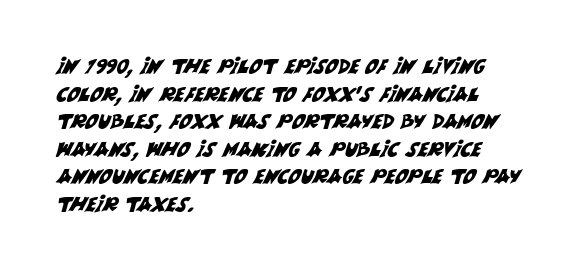
The image shows 20 px text type; set left-aligned, normal line spacing (1.38x), normal letter spacing, not underlined.
